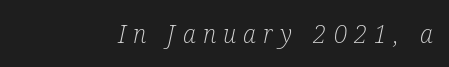
The image shows 25 px text type, italic (leaning right); set unusually wide letter spacing (+0.29 em), not underlined.
